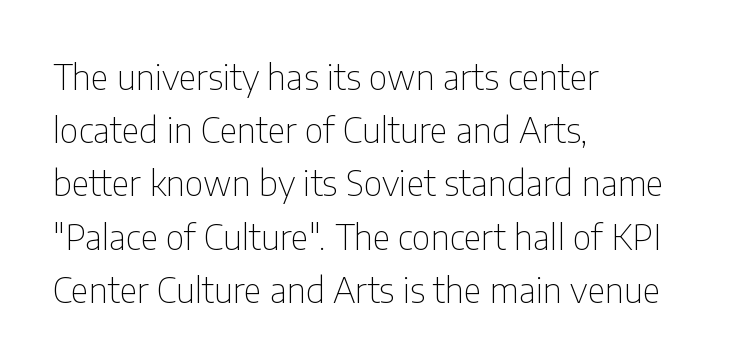
The strokes carry an ordinary text weight at most. Check the space under the baseline: it is left empty. The lettering stays uniformly vertical, giving the passage a roman look. The passage is arranged the way most books set body copy — flush left. Compared with typical body copy, the letter spacing here is the same. Notice how descenders clear the ascenders below comfortably — that's standard leading.
